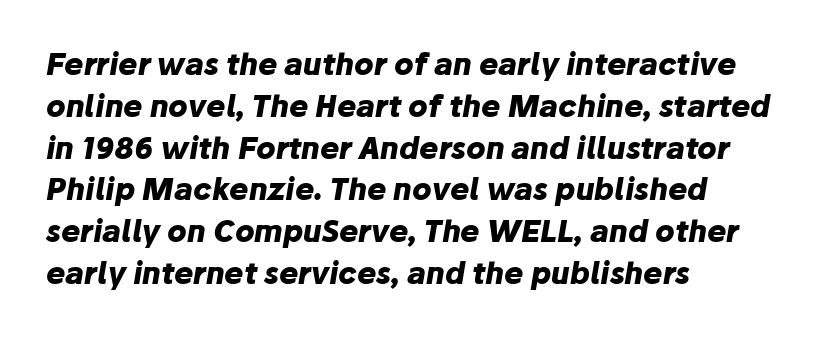
The image shows 29 px heavy type, italic (leaning right); set left-aligned, normal line spacing (1.44x), normal letter spacing, not underlined; low stroke contrast and a medium x-height.
